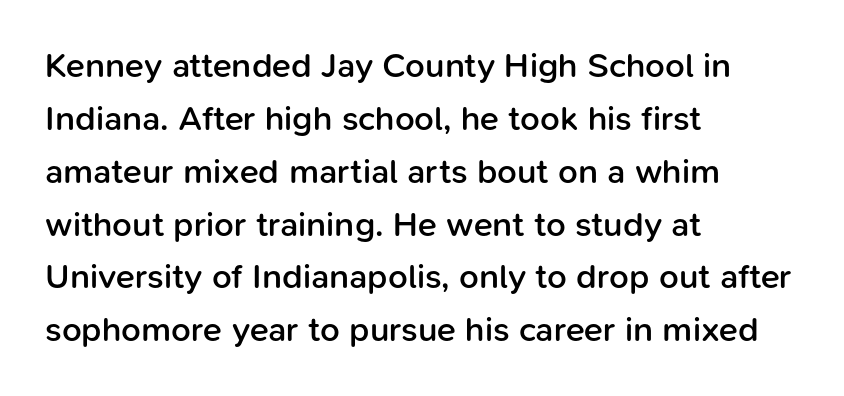
Q: Is the text bold? A: Semi-bold.
Q: Is the text italic (slanted)? A: No, it is upright.
Q: Is the typeface a serif or a sans-serif typeface? A: Sans-serif.
Q: Is the text underlined? A: No.
Q: How is the paragraph aligned? A: Left-aligned.
Q: Is the spacing between letters normal or unusually wide? A: Normal.
Q: Is the spacing between lines tight, normal or loose? A: Normal.
Q: Width (condensed, normal, or wide)? A: Normal.
Q: Stroke contrast? A: Low.
Q: x-height? A: Medium.
Q: Monospaced? A: No.
